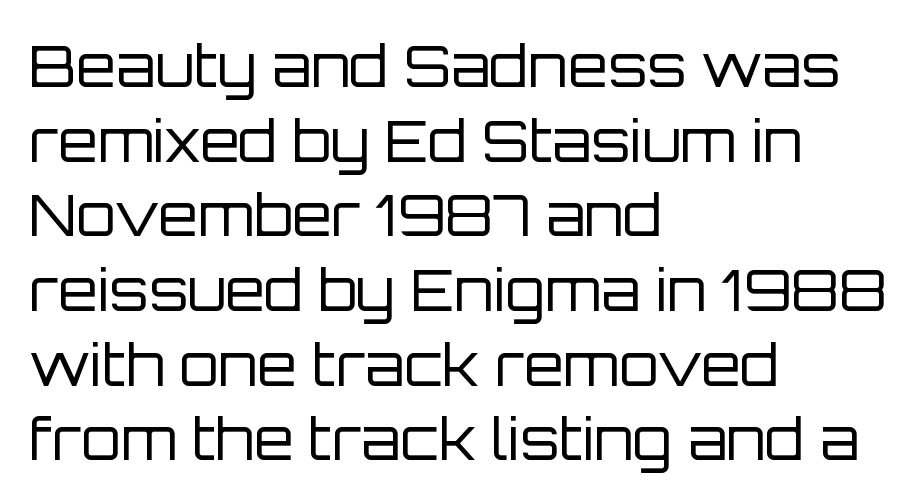
Posture: upright roman. Standard letterfit; no display-style spreading of the glyphs. A normal amount of white space separates one row of letters from the next. Weight: not bold — regular or lighter. Font category for this specimen: sans-serif. Just letters on the line, the space beneath them empty.
